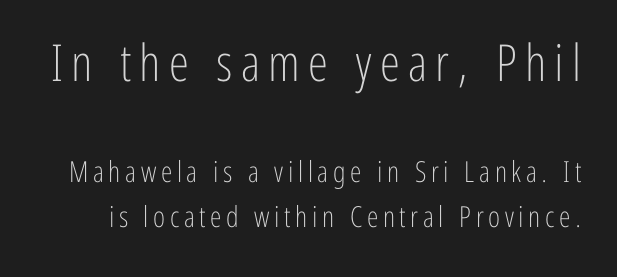
The image shows 51 px light, condensed sans-serif type, upright; set normal line spacing (1.55x), not underlined; the first (top) block is 1.76x larger; low stroke contrast and a medium x-height.
